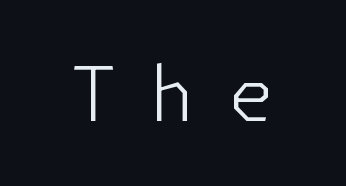
The image shows 76 px light sans-serif type, upright; set unusually wide letter spacing (+0.42 em), not underlined; low stroke contrast and a medium x-height.
